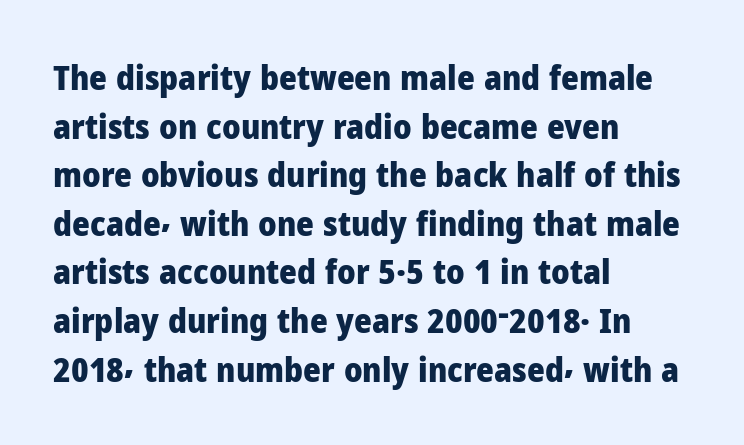
{"serif": "no", "italic": "no", "bold": "yes", "weight": "heavy", "width": "normal", "stroke_contrast": "low", "x_height": "medium", "monospaced": "no", "underline": "no", "align": "left", "line_spacing": "normal", "line_spacing_ratio": 1.43, "letter_spacing": "normal", "letter_spacing_em": 0.0, "glyph_px": 34}
